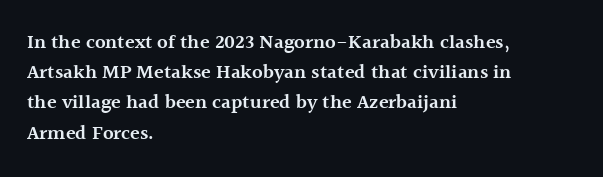
{"italic": "no", "bold": "semi", "underline": "no", "align": "left", "line_spacing": "normal", "line_spacing_ratio": 1.51, "letter_spacing": "normal", "letter_spacing_em": 0.0, "glyph_px": 20}
